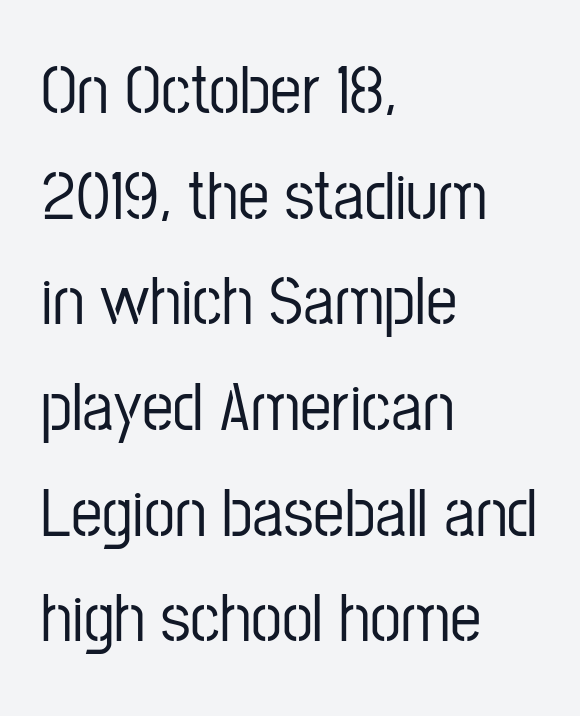
Q: Is the text italic (slanted)? A: No, it is upright.
Q: Is the typeface a serif or a sans-serif typeface? A: Sans-serif.
Q: Is the text underlined? A: No.
Q: How is the paragraph aligned? A: Left-aligned.
Q: Is the spacing between letters normal or unusually wide? A: Normal.
Q: Is the spacing between lines tight, normal or loose? A: Normal.
Q: Width (condensed, normal, or wide)? A: Condensed.
Q: Stroke contrast? A: Low.
Q: x-height? A: Medium.
Q: Monospaced? A: No.
